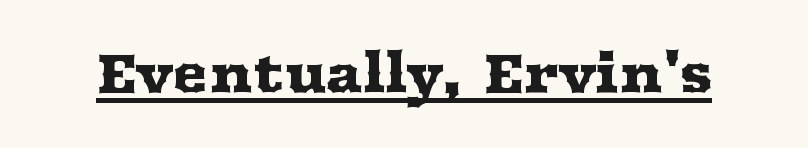
Note: serifs present on the glyphs. Spacing verdict: proportional, widths tailored to each character. In terms of letterspacing, this is plain default setting. The rendered words wear a rule along their underside.
